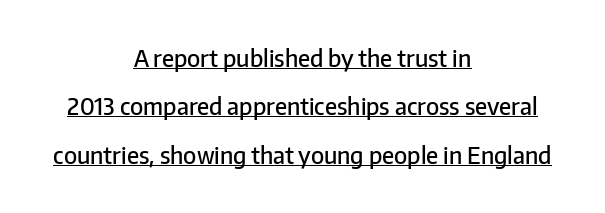
Standard letterfit; no display-style spreading of the glyphs. Compared with an ordinary text face, these strokes are moderately heavier — a semibold. Line spacing here is loose. Unlike italic type, these characters show no tilt at all. Compared with a flush-left layout, this one balances lines on the center instead. This sample carries an underscore along the baseline area.
